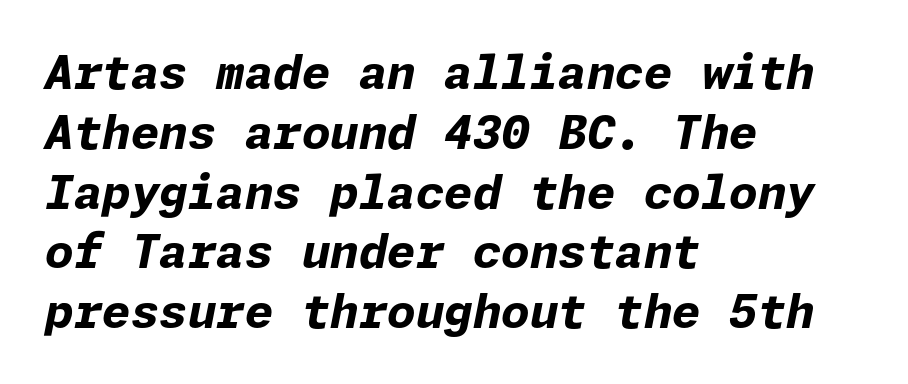
The image shows 46 px bold type, italic (leaning right); set left-aligned, normal line spacing (1.3x), normal letter spacing, not underlined; low stroke contrast and a medium x-height.
